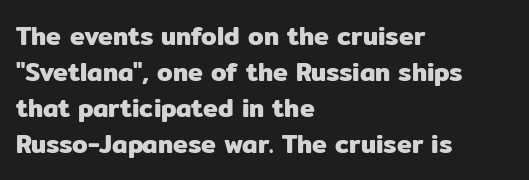
Vertically, the passage feels balanced, rows spaced as you'd expect. Every character sits straight up, as roman type does. A typesetter would call this zero additional tracking. Each line starts at the same left margin while the right side varies. Descenders are the only things crossing below the line.
